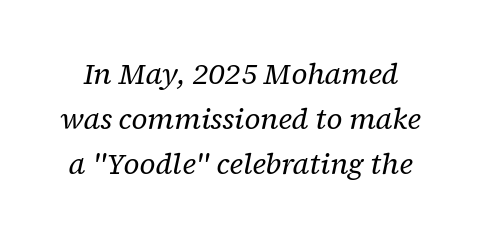
Q: Is the text bold? A: No.
Q: Is the text italic (slanted)? A: Yes, it leans right by about 12 degrees.
Q: Is the typeface a serif or a sans-serif typeface? A: Serif.
Q: Is the text underlined? A: No.
Q: Is the spacing between letters normal or unusually wide? A: Normal.
Q: Is the spacing between lines tight, normal or loose? A: Normal.
Q: Width (condensed, normal, or wide)? A: Normal.
Q: Stroke contrast? A: Low.
Q: x-height? A: Medium.
Q: Monospaced? A: No.
